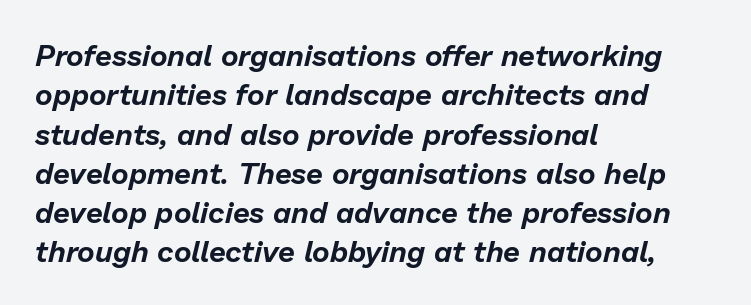
Q: Is the text italic (slanted)? A: Yes, it leans right by about 13 degrees.
Q: Is the text underlined? A: No.
Q: How is the paragraph aligned? A: Left-aligned.
Q: Is the spacing between letters normal or unusually wide? A: Normal.
Q: Is the spacing between lines tight, normal or loose? A: Normal.
Q: Width (condensed, normal, or wide)? A: Normal.
Q: Stroke contrast? A: Low.
Q: x-height? A: Medium.
Q: Monospaced? A: No.
